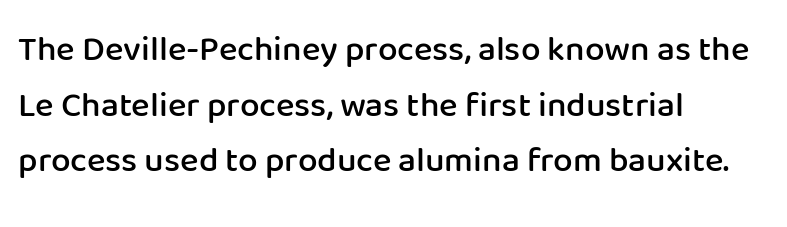
The image shows 35 px semibold sans-serif type, upright; set left-aligned, normal line spacing (1.59x), normal letter spacing, not underlined; low stroke contrast and a medium x-height.
